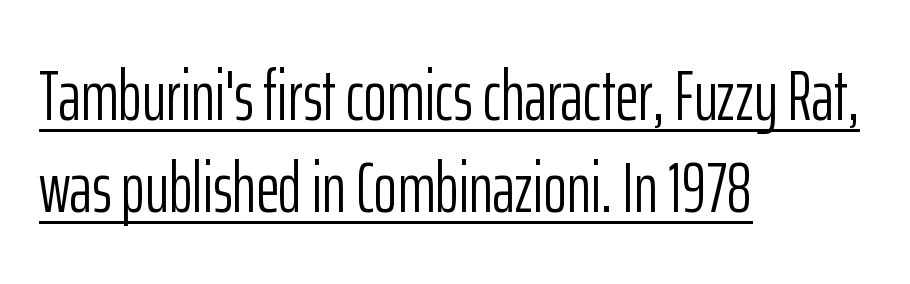
{"serif": "no", "italic": "no", "bold": "no", "weight": "light", "width": "condensed", "stroke_contrast": "low", "x_height": "medium", "monospaced": "no", "underline": "yes", "align": "left", "line_spacing": "normal", "line_spacing_ratio": 1.3, "letter_spacing": "normal", "letter_spacing_em": 0.0, "glyph_px": 71}
